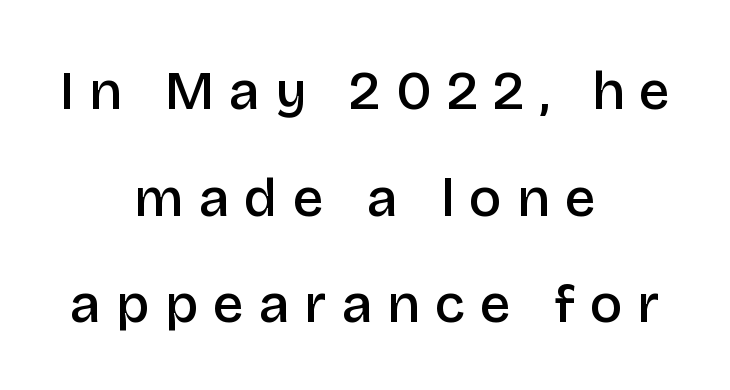
The image shows 55 px semibold sans-serif type, upright; set centered, loose line spacing (1.94x), unusually wide letter spacing (+0.27 em), not underlined; low stroke contrast and a large x-height.
